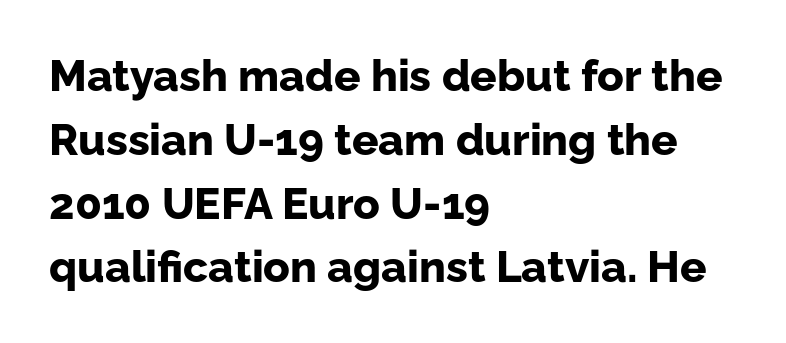
Q: Is the text bold? A: Yes.
Q: Is the text italic (slanted)? A: No, it is upright.
Q: Is the typeface a serif or a sans-serif typeface? A: Sans-serif.
Q: Is the text underlined? A: No.
Q: How is the paragraph aligned? A: Left-aligned.
Q: Is the spacing between letters normal or unusually wide? A: Normal.
Q: Is the spacing between lines tight, normal or loose? A: Normal.
Q: Width (condensed, normal, or wide)? A: Normal.
Q: Stroke contrast? A: Low.
Q: x-height? A: Medium.
Q: Monospaced? A: No.
